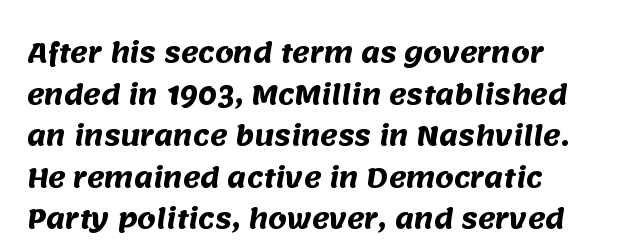
The lines in this sample share a left origin and differ only in where they stop. The font is running at its bold setting. Compared with typical body copy, the letter spacing here is the same. Horizontal bands of white between lines are of average thickness. Only glyphs here, with clear space below each row.
